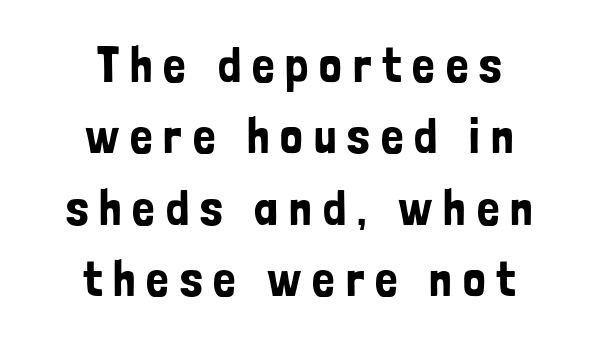
{"serif": "no", "italic": "no", "width": "condensed", "stroke_contrast": "low", "x_height": "medium", "monospaced": "no", "underline": "no", "align": "center", "line_spacing": "normal", "line_spacing_ratio": 1.43, "letter_spacing": "wide", "letter_spacing_em": 0.22, "glyph_px": 50}
